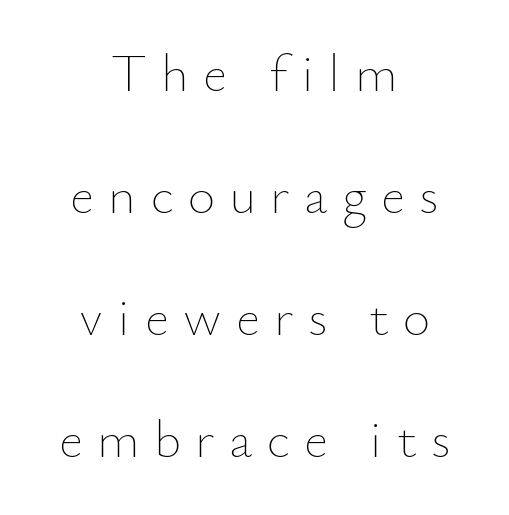
The letters advance in unequal steps, a hallmark of proportional type. The font is comparable to plain body text, perhaps lighter. In terms of letterspacing, this is a distinctly airy, spread setting. Each line is balanced around a shared central axis.
